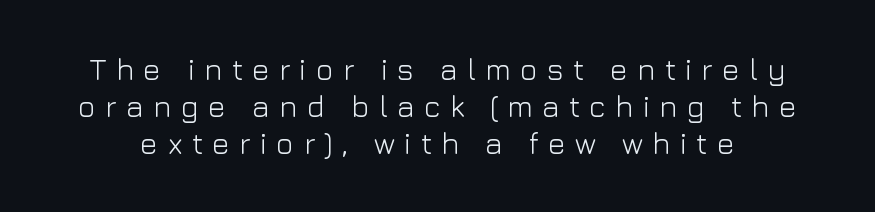
Q: Is the text bold? A: No.
Q: Is the text italic (slanted)? A: No, it is upright.
Q: Is the typeface a serif or a sans-serif typeface? A: Sans-serif.
Q: Is the text underlined? A: No.
Q: Is the spacing between letters normal or unusually wide? A: Unusually wide.
Q: Width (condensed, normal, or wide)? A: Normal.
Q: Stroke contrast? A: Low.
Q: x-height? A: Medium.
Q: Monospaced? A: No.
